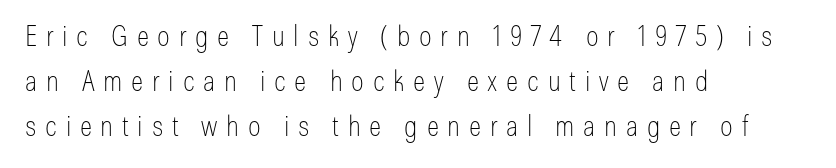
Q: Is the text bold? A: No.
Q: Is the text italic (slanted)? A: No, it is upright.
Q: Is the typeface a serif or a sans-serif typeface? A: Sans-serif.
Q: Is the text underlined? A: No.
Q: How is the paragraph aligned? A: Left-aligned.
Q: Is the spacing between letters normal or unusually wide? A: Unusually wide.
Q: Is the spacing between lines tight, normal or loose? A: Normal.
Q: Width (condensed, normal, or wide)? A: Condensed.
Q: Stroke contrast? A: Low.
Q: x-height? A: Medium.
Q: Monospaced? A: No.
